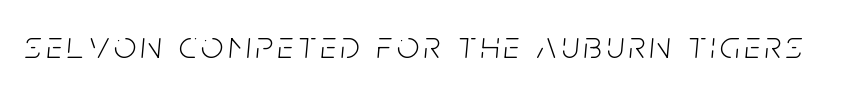
The image shows 39 px light, condensed type, italic (leaning right); set not underlined; low stroke contrast and a large x-height.
